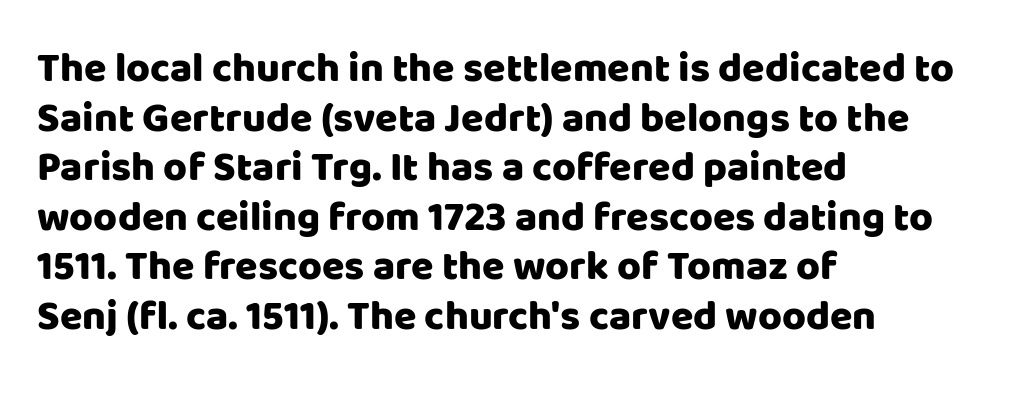
The image shows 41 px sans-serif type, upright; set left-aligned, line spacing 1.21x, normal letter spacing, not underlined; low stroke contrast and a large x-height.
